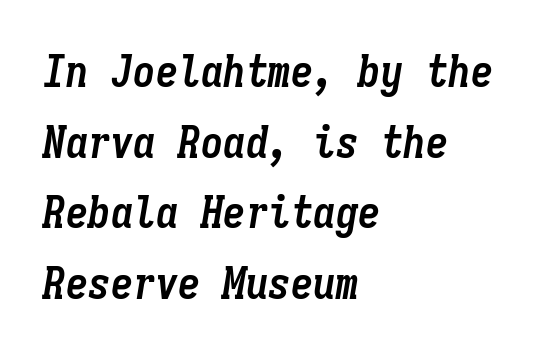
The image shows 45 px semibold, condensed type, italic (leaning right), monospaced; set left-aligned, normal line spacing (1.57x), normal letter spacing, not underlined; low stroke contrast and a medium x-height.
